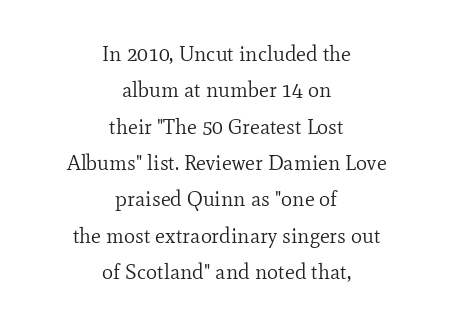
{"italic": "no", "bold": "no", "underline": "no", "align": "center", "line_spacing_ratio": 1.73, "letter_spacing": "normal", "letter_spacing_em": 0.0, "glyph_px": 21}
